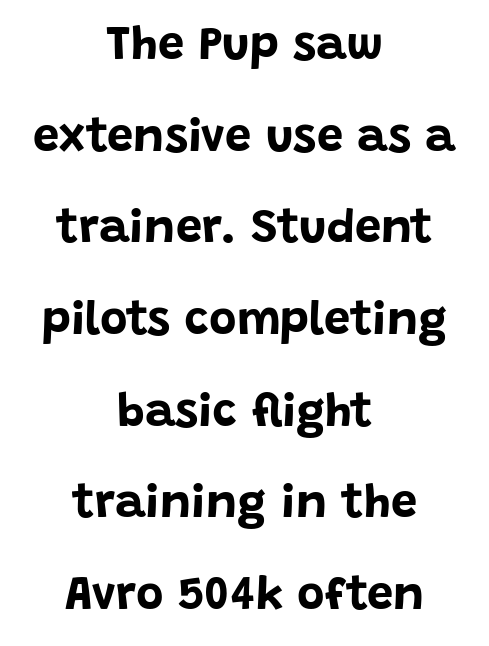
Q: Is the text bold? A: Yes.
Q: Is the text italic (slanted)? A: No, it is upright.
Q: Is the typeface a serif or a sans-serif typeface? A: Sans-serif.
Q: Is the text underlined? A: No.
Q: How is the paragraph aligned? A: Centered.
Q: Is the spacing between letters normal or unusually wide? A: Normal.
Q: Is the spacing between lines tight, normal or loose? A: Loose.
Q: Width (condensed, normal, or wide)? A: Normal.
Q: Stroke contrast? A: Low.
Q: x-height? A: Large.
Q: Monospaced? A: No.
